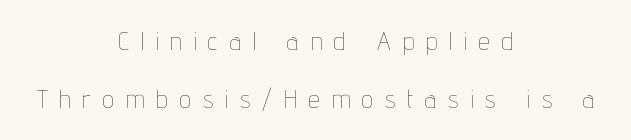
Weight: not bold — regular or lighter. This rendering features lettering with no underline. The space between consecutive lines is lavish. Every row of glyphs is offset so its center matches the block's center. Characters follow at a spacing far wider than the type designer built in. Nope, not italic — everything's standing straight.
